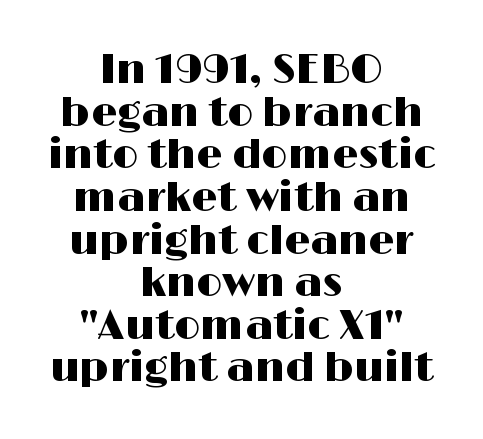
The image shows 41 px wide sans-serif type, upright; set centered, tight line spacing (1.04x), normal letter spacing, not underlined; high stroke contrast and a medium x-height.
